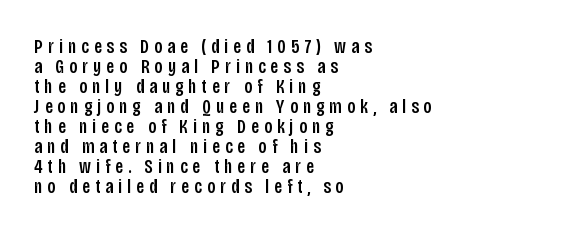
The image shows 20 px text type, upright; set left-aligned, tight line spacing (1.0x), unusually wide letter spacing (+0.25 em), not underlined.
